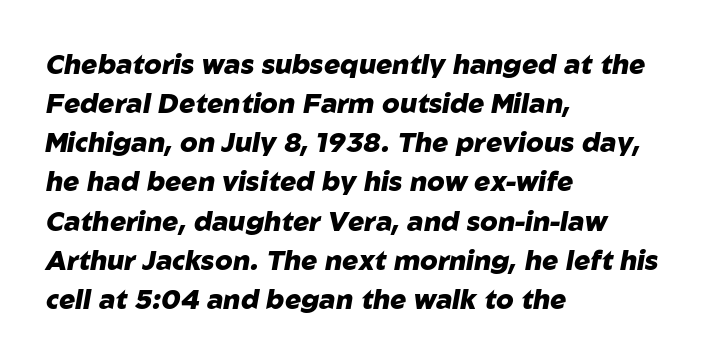
The image shows 27 px bold type, italic (leaning right); set left-aligned, normal line spacing (1.45x), normal letter spacing, not underlined.
